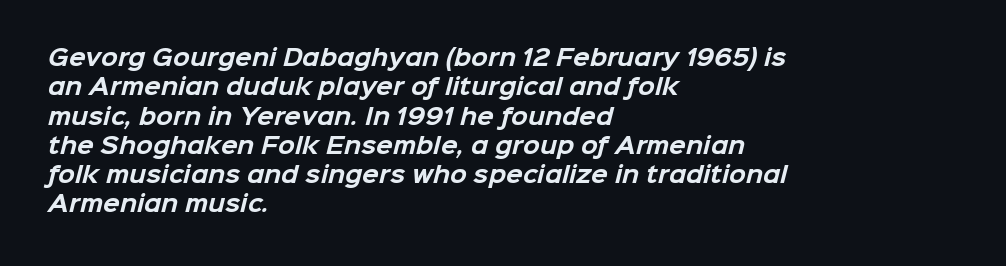
Regarding leading, the lines here are spaced in the standard way. One-word summary of the alignment: left. Honestly, the letter spacing is just normal — you wouldn't notice it. Clear beneath every line of the passage.
